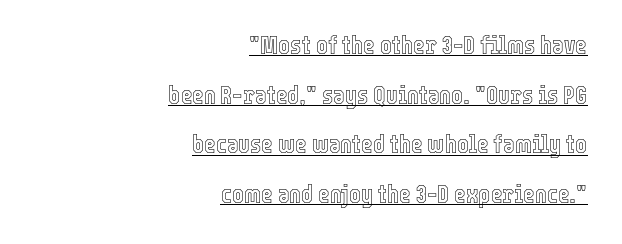
Q: Is the text italic (slanted)? A: No, it is upright.
Q: Is the text underlined? A: Yes.
Q: How is the paragraph aligned? A: Right-aligned.
Q: Is the spacing between letters normal or unusually wide? A: Normal.
Q: Is the spacing between lines tight, normal or loose? A: Loose.
